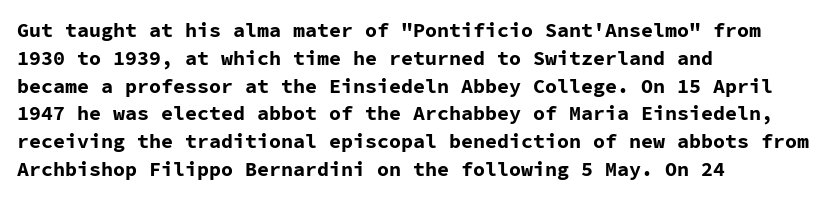
Q: Is the text bold? A: Yes.
Q: Is the text italic (slanted)? A: No, it is upright.
Q: Is the text underlined? A: No.
Q: How is the paragraph aligned? A: Left-aligned.
Q: Is the spacing between letters normal or unusually wide? A: Normal.
Q: Is the spacing between lines tight, normal or loose? A: Normal.
